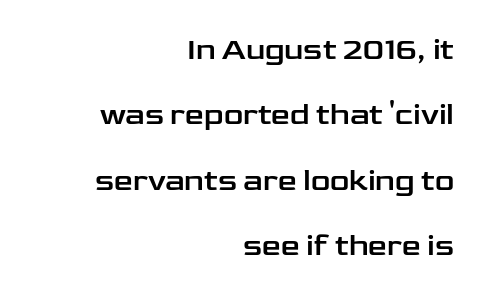
{"serif": "no", "italic": "no", "width": "wide", "stroke_contrast": "low", "x_height": "medium", "monospaced": "no", "underline": "no", "align": "right", "line_spacing": "loose", "line_spacing_ratio": 2.18, "letter_spacing": "normal", "letter_spacing_em": 0.0, "glyph_px": 30}
